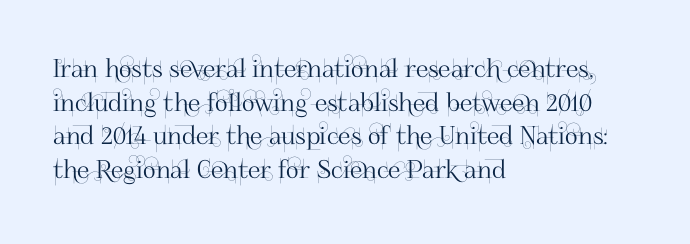
Q: Is the text italic (slanted)? A: No, it is upright.
Q: Is the text underlined? A: No.
Q: How is the paragraph aligned? A: Left-aligned.
Q: Is the spacing between letters normal or unusually wide? A: Normal.
Q: Is the spacing between lines tight, normal or loose? A: Normal.
